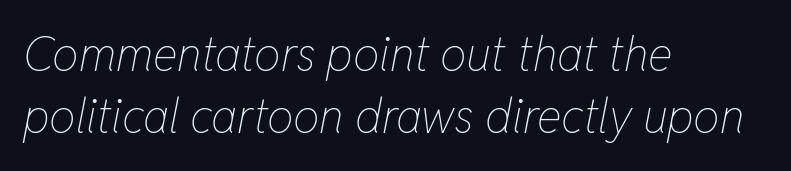
The vertical gap from one line to the next is medium. The letters sit at their default tracking, neither squeezed nor spread. Horizontally, the lines are justified to the leading edge only. This is not heavy type; no bold has been used. Varying glyph widths throughout — classic text-font behaviour.
